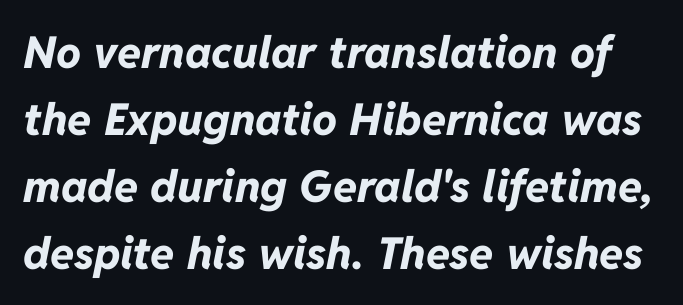
Q: Is the text bold? A: Yes.
Q: Is the text italic (slanted)? A: Yes, it leans right by about 11 degrees.
Q: Is the text underlined? A: No.
Q: Is the spacing between letters normal or unusually wide? A: Normal.
Q: Is the spacing between lines tight, normal or loose? A: Normal.
Q: Width (condensed, normal, or wide)? A: Normal.
Q: Stroke contrast? A: Low.
Q: x-height? A: Medium.
Q: Monospaced? A: No.
